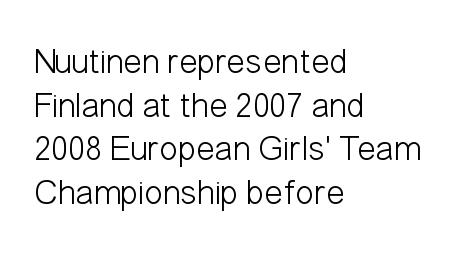
{"serif": "no", "italic": "no", "bold": "no", "weight": "light", "width": "condensed", "stroke_contrast": "low", "x_height": "medium", "monospaced": "no", "underline": "no", "align": "left", "line_spacing": "normal", "line_spacing_ratio": 1.25, "letter_spacing": "normal", "letter_spacing_em": 0.0, "glyph_px": 35}
